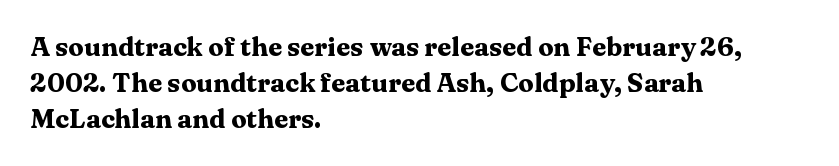
Clear beneath every line of the passage. The typography opts for an upright posture over an oblique one. Evenly set lines give the paragraph a standard silhouette. Standard letterfit; no display-style spreading of the glyphs. The compositor pushed each line to the left boundary.
